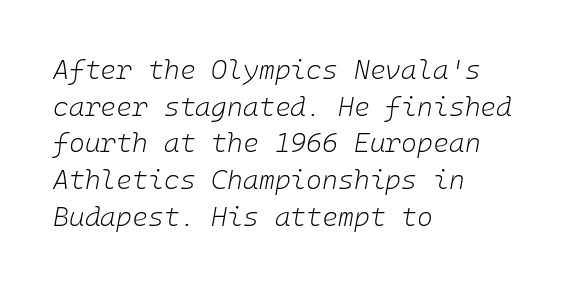
Q: Is the text bold? A: No.
Q: Is the text italic (slanted)? A: Yes, it leans right by about 10 degrees.
Q: Is the text underlined? A: No.
Q: How is the paragraph aligned? A: Left-aligned.
Q: Is the spacing between letters normal or unusually wide? A: Normal.
Q: Is the spacing between lines tight, normal or loose? A: Normal.
